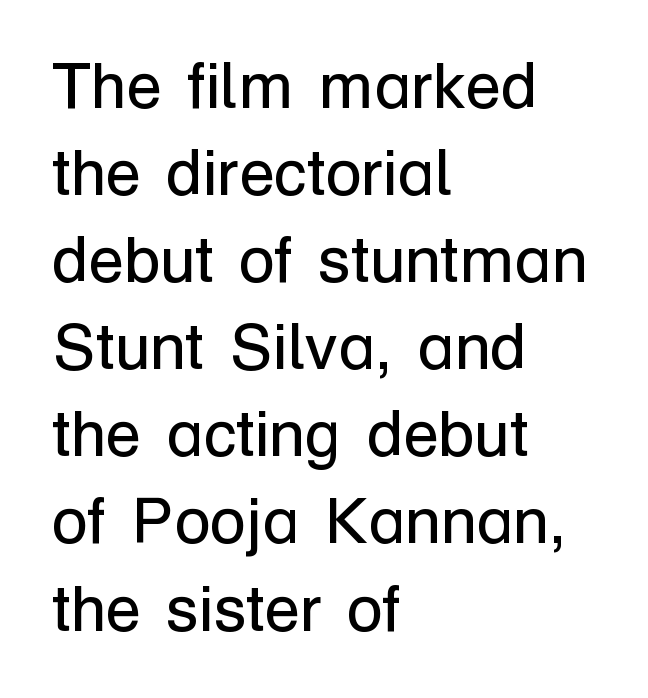
Q: Is the text bold? A: No.
Q: Is the text italic (slanted)? A: No, it is upright.
Q: Is the typeface a serif or a sans-serif typeface? A: Sans-serif.
Q: Is the text underlined? A: No.
Q: How is the paragraph aligned? A: Left-aligned.
Q: Is the spacing between letters normal or unusually wide? A: Normal.
Q: Is the spacing between lines tight, normal or loose? A: Normal.
Q: Width (condensed, normal, or wide)? A: Normal.
Q: Stroke contrast? A: Low.
Q: x-height? A: Medium.
Q: Monospaced? A: No.
